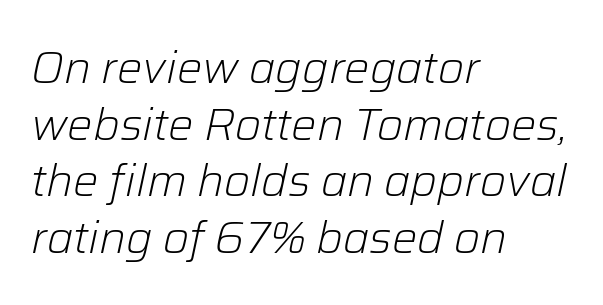
The image shows 45 px light type, italic (leaning right); set left-aligned, normal line spacing (1.26x), normal letter spacing, not underlined; low stroke contrast and a medium x-height.
